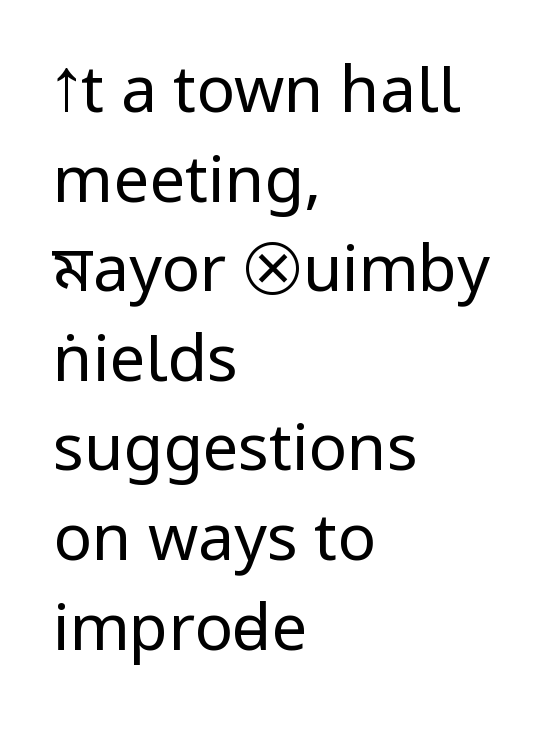
The image shows 64 px regular-weight, condensed sans-serif type, upright; set left-aligned, normal line spacing (1.4x), normal letter spacing, not underlined; low stroke contrast.
